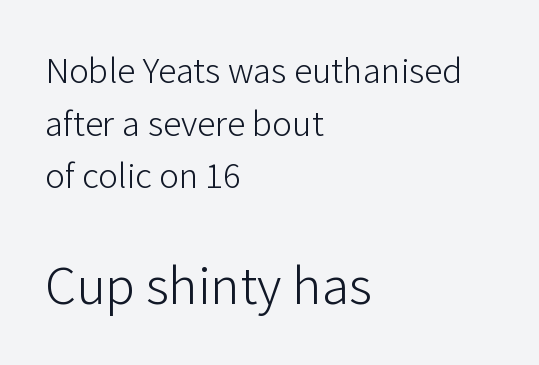
The image shows 55 px light sans-serif type, upright; set left-aligned, normal line spacing (1.42x), normal letter spacing, not underlined; the second (bottom) block is 1.49x larger; low stroke contrast and a medium x-height.
